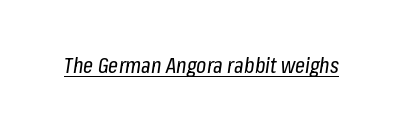
The image shows 22 px text type, italic (leaning right); set normal letter spacing, underlined.
